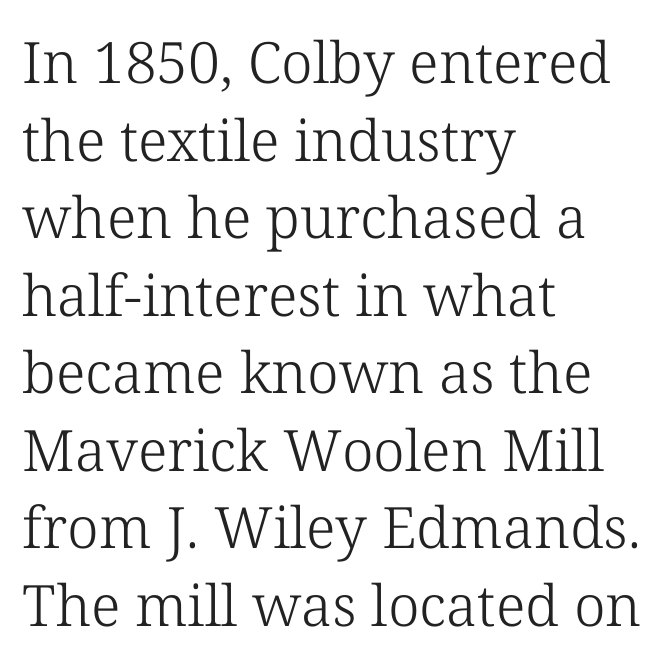
{"serif": "yes", "italic": "no", "bold": "no", "weight": "light", "width": "normal", "stroke_contrast": "low", "x_height": "medium", "monospaced": "no", "underline": "no", "align": "left", "line_spacing": "normal", "line_spacing_ratio": 1.36, "letter_spacing": "normal", "letter_spacing_em": 0.0, "glyph_px": 57}
